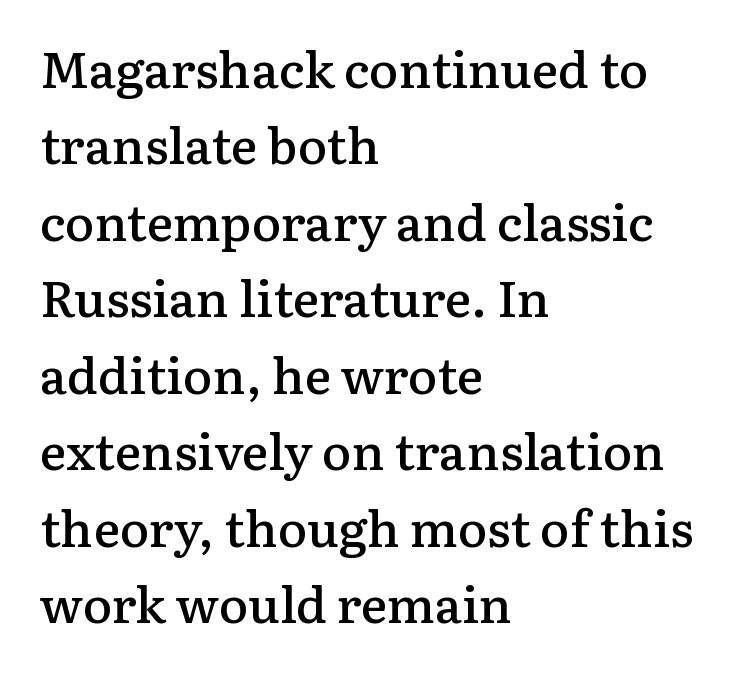
The image shows 50 px semibold serif type, upright; set left-aligned, normal line spacing (1.53x), normal letter spacing, not underlined; low stroke contrast and a medium x-height.
